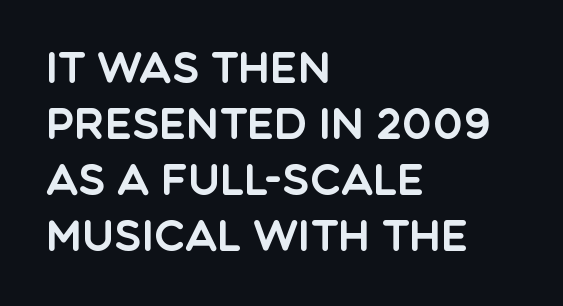
The string is rendered with underlining switched off. Stroke terminals: plain, sans-serif. Observe the ordinary spacing: letters are neighbours, not strangers. If you drew a ruler down the left edge, every line would touch it.
